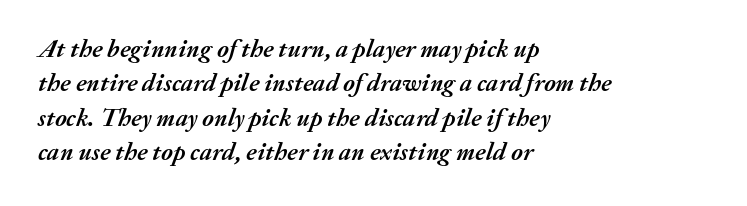
The image shows 25 px bold type, italic (leaning right); set left-aligned, normal line spacing (1.38x), normal letter spacing, not underlined.
